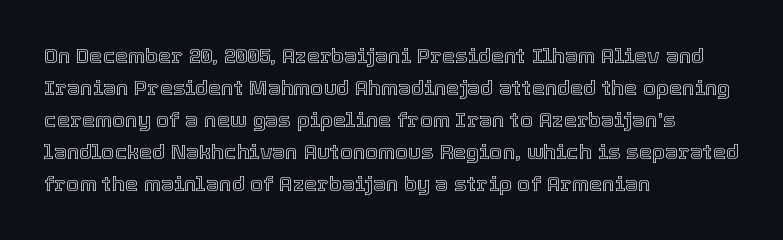
{"italic": "no", "underline": "no", "align": "left", "line_spacing": "normal", "line_spacing_ratio": 1.52, "letter_spacing": "normal", "letter_spacing_em": 0.0, "glyph_px": 21}
